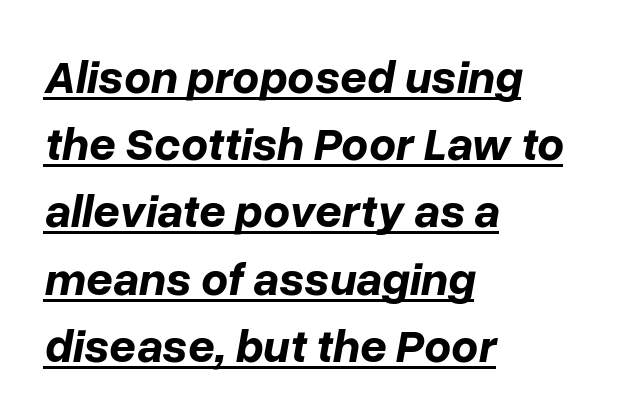
Q: Is the text bold? A: Yes.
Q: Is the text italic (slanted)? A: Yes, it leans right by about 10 degrees.
Q: Is the text underlined? A: Yes.
Q: How is the paragraph aligned? A: Left-aligned.
Q: Is the spacing between letters normal or unusually wide? A: Normal.
Q: Is the spacing between lines tight, normal or loose? A: Normal.
Q: Width (condensed, normal, or wide)? A: Normal.
Q: Stroke contrast? A: Low.
Q: x-height? A: Medium.
Q: Monospaced? A: No.
